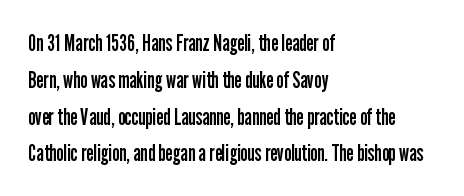
Q: Is the text bold? A: No.
Q: Is the text italic (slanted)? A: No, it is upright.
Q: Is the text underlined? A: No.
Q: How is the paragraph aligned? A: Left-aligned.
Q: Is the spacing between letters normal or unusually wide? A: Normal.
Q: Is the spacing between lines tight, normal or loose? A: Normal.
